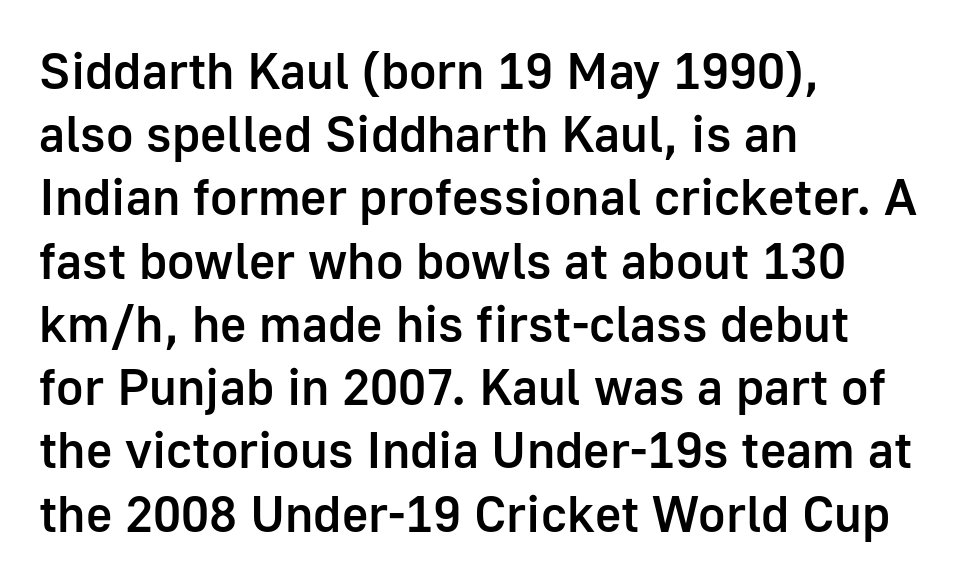
Q: Is the text bold? A: Semi-bold.
Q: Is the text italic (slanted)? A: No, it is upright.
Q: Is the typeface a serif or a sans-serif typeface? A: Sans-serif.
Q: Is the text underlined? A: No.
Q: How is the paragraph aligned? A: Left-aligned.
Q: Is the spacing between letters normal or unusually wide? A: Normal.
Q: Width (condensed, normal, or wide)? A: Normal.
Q: Stroke contrast? A: Low.
Q: x-height? A: Medium.
Q: Monospaced? A: No.
